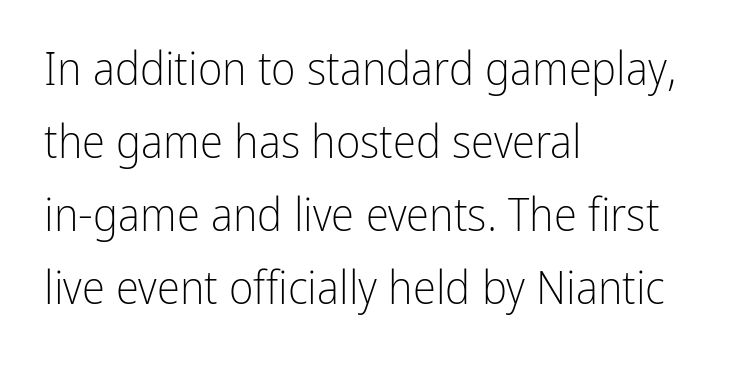
Underline: absent. If you drew a ruler down the left edge, every line would touch it. Character widths vary here, with narrow letters taking less room than wide ones. This sample keeps an unexceptional amount of space between lines. The horizontal fit of the characters is conventional and even. Posture: upright roman.
